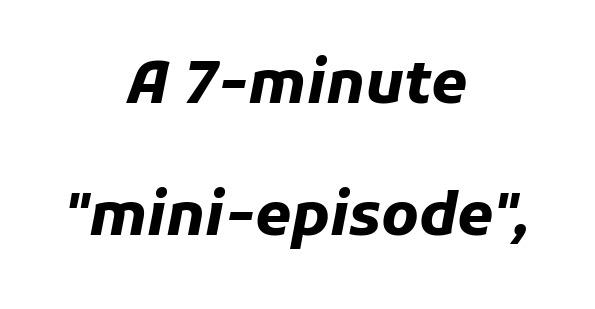
{"italic": "yes", "lean": "right", "slant_degrees": 11, "bold": "yes", "weight": "heavy", "width": "normal", "stroke_contrast": "low", "x_height": "medium", "monospaced": "no", "underline": "no", "align": "center", "line_spacing": "loose", "line_spacing_ratio": 2.27, "letter_spacing": "normal", "letter_spacing_em": 0.0, "glyph_px": 58}
